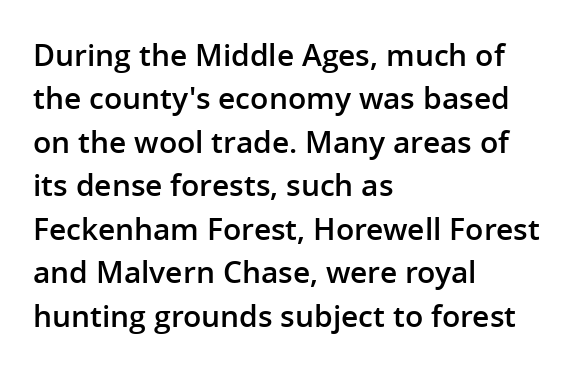
Q: Is the text bold? A: Semi-bold.
Q: Is the text italic (slanted)? A: No, it is upright.
Q: Is the typeface a serif or a sans-serif typeface? A: Sans-serif.
Q: Is the text underlined? A: No.
Q: How is the paragraph aligned? A: Left-aligned.
Q: Is the spacing between letters normal or unusually wide? A: Normal.
Q: Is the spacing between lines tight, normal or loose? A: Normal.
Q: Width (condensed, normal, or wide)? A: Normal.
Q: Stroke contrast? A: Low.
Q: x-height? A: Medium.
Q: Monospaced? A: No.
